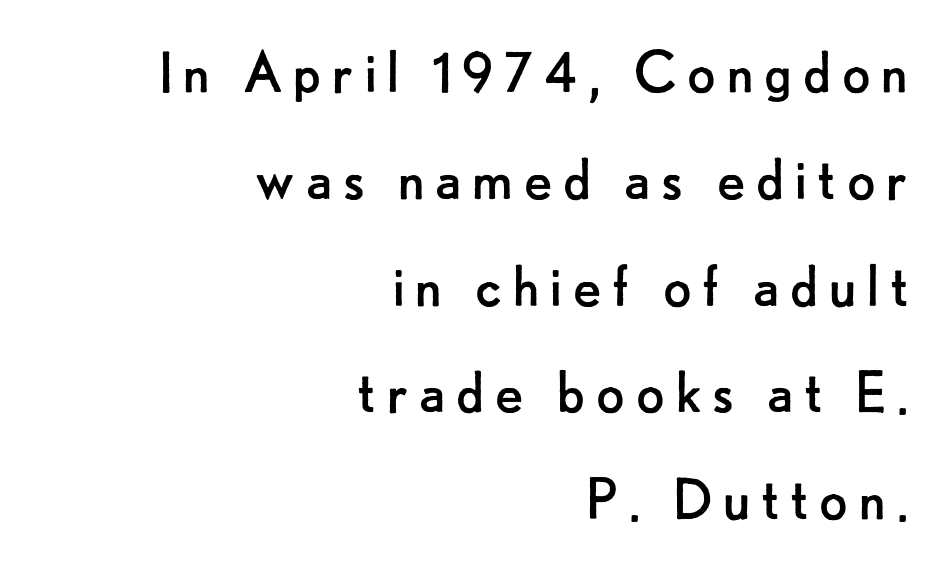
{"serif": "no", "italic": "no", "bold": "no", "weight": "regular", "width": "normal", "stroke_contrast": "low", "x_height": "small", "monospaced": "no", "underline": "no", "align": "right", "line_spacing": "normal", "line_spacing_ratio": 1.57, "glyph_px": 68}
